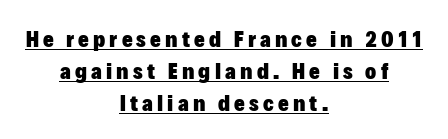
Q: Is the text bold? A: Yes.
Q: Is the text italic (slanted)? A: No, it is upright.
Q: Is the text underlined? A: Yes.
Q: How is the paragraph aligned? A: Centered.
Q: Is the spacing between lines tight, normal or loose? A: Normal.
